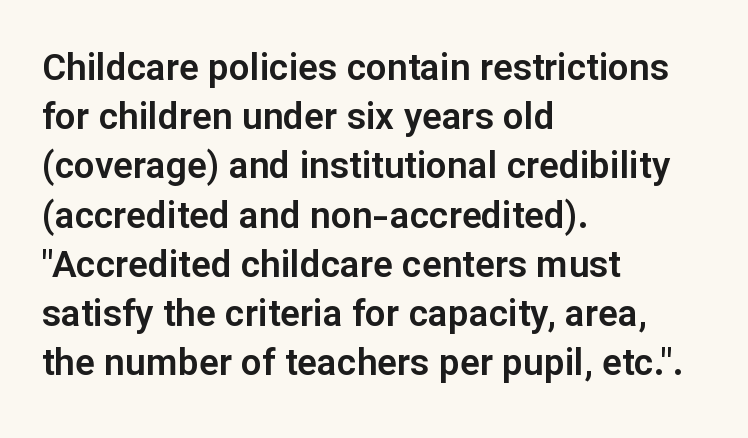
{"serif": "no", "italic": "no", "width": "normal", "stroke_contrast": "low", "x_height": "medium", "monospaced": "no", "underline": "no", "align": "left", "line_spacing": "normal", "line_spacing_ratio": 1.33, "letter_spacing": "normal", "letter_spacing_em": 0.0, "glyph_px": 37}
